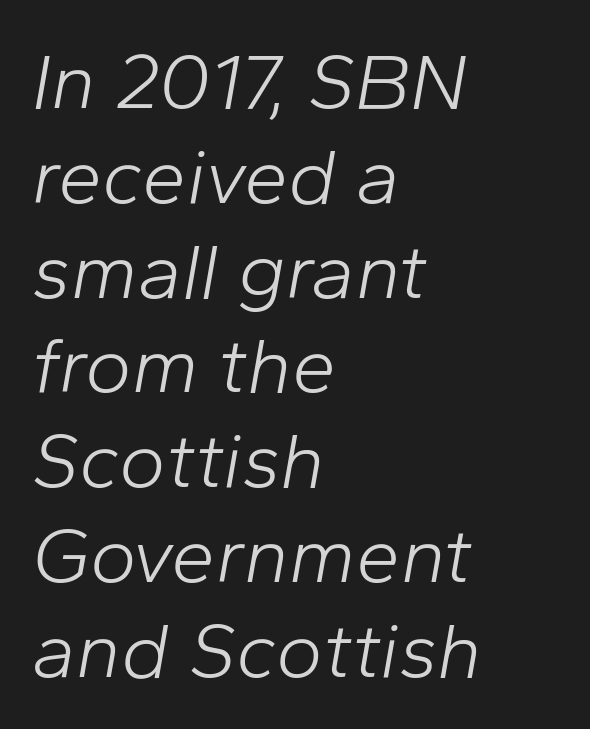
Slanted lettering throughout. The face looks like a standard text weight, possibly lighter. Note the varied advance widths — an 'i' is clearly narrower than an 'm'. Underlining? Definitely not there.
